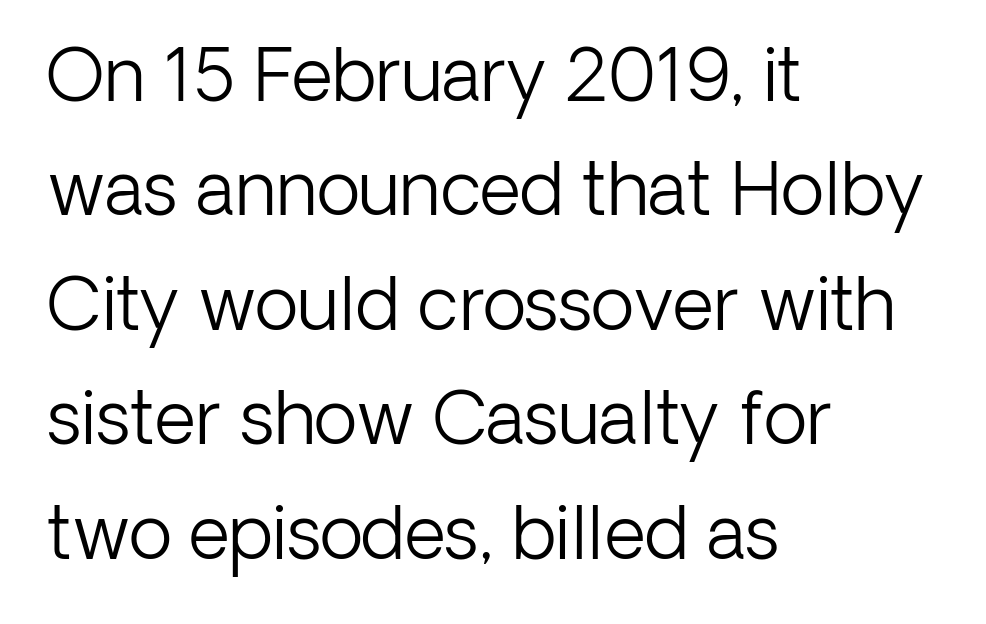
Q: Is the text bold? A: No.
Q: Is the text italic (slanted)? A: No, it is upright.
Q: Is the typeface a serif or a sans-serif typeface? A: Sans-serif.
Q: Is the text underlined? A: No.
Q: How is the paragraph aligned? A: Left-aligned.
Q: Is the spacing between letters normal or unusually wide? A: Normal.
Q: Is the spacing between lines tight, normal or loose? A: Normal.
Q: Width (condensed, normal, or wide)? A: Normal.
Q: Stroke contrast? A: Low.
Q: x-height? A: Medium.
Q: Monospaced? A: No.
